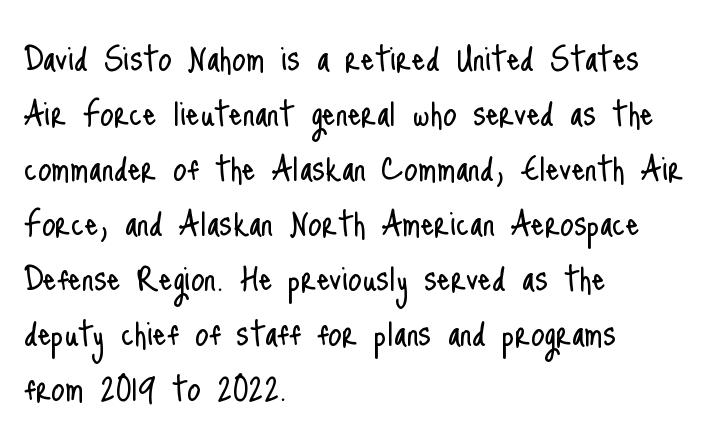
Q: Is the text bold? A: No.
Q: Is the text italic (slanted)? A: No, it is upright.
Q: Is the typeface a serif or a sans-serif typeface? A: Sans-serif.
Q: Is the text underlined? A: No.
Q: How is the paragraph aligned? A: Left-aligned.
Q: Is the spacing between letters normal or unusually wide? A: Normal.
Q: Is the spacing between lines tight, normal or loose? A: Normal.
Q: Width (condensed, normal, or wide)? A: Condensed.
Q: Stroke contrast? A: Low.
Q: x-height? A: Small.
Q: Monospaced? A: No.
